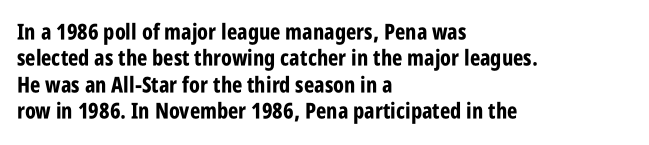
Stroke thickness is high; the sample reads as a true bold. Underline: absent. The horizontal fit of the characters is conventional and even. Do the letters lean? They stand straight. Horizontal alignment here is leftward, the default for most running prose.
